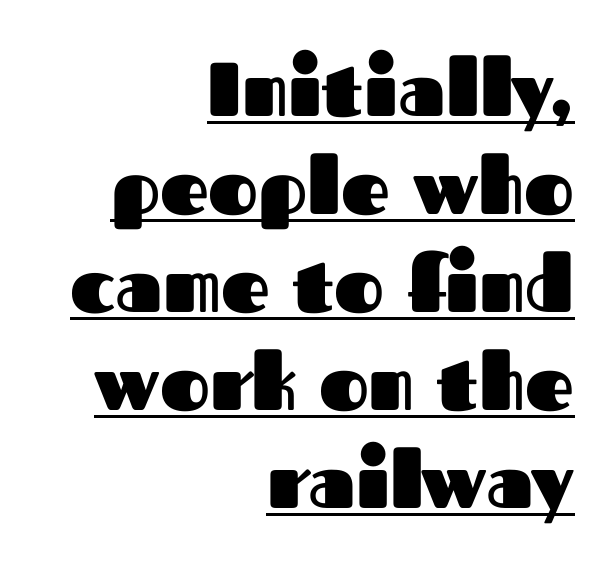
The designer went with a sans here, leaving each stem footless. Plenty of ink on the page — the face is bold. Layout note: lines flush right. Nobody touched the tracking dial on this one. Quick note: interline space is typical.
